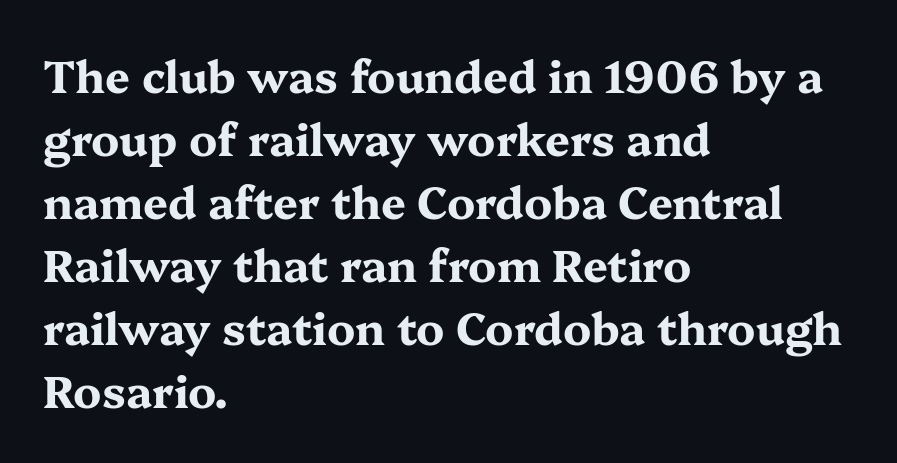
You can tell it's not italic because the verticals are truly vertical. Horizontal alignment here is leftward, the default for most running prose. Each letter keeps its own natural width here, so spacing adapts to shape. Heft: maximum for text — a bold.
